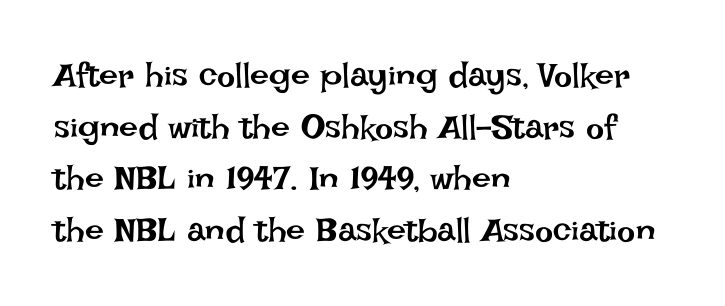
This is roman type, the default non-slanted kind. Is there much room between lines? A standard amount, neither cramped nor airy. The passage shown is typed in a proportional face where columns would drift. The gap between lines stays unmarked.
